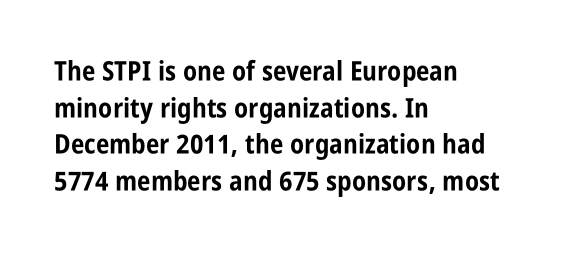
The image shows 27 px bold type, upright; set left-aligned, normal line spacing (1.36x), normal letter spacing, not underlined.
